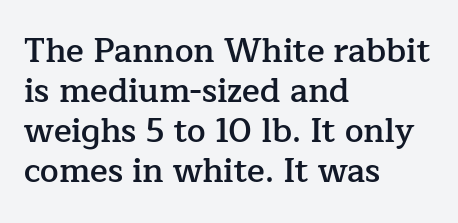
Q: Is the text bold? A: Semi-bold.
Q: Is the text italic (slanted)? A: No, it is upright.
Q: Is the typeface a serif or a sans-serif typeface? A: Serif.
Q: Is the text underlined? A: No.
Q: How is the paragraph aligned? A: Left-aligned.
Q: Is the spacing between letters normal or unusually wide? A: Normal.
Q: Width (condensed, normal, or wide)? A: Normal.
Q: Stroke contrast? A: Low.
Q: x-height? A: Medium.
Q: Monospaced? A: No.
